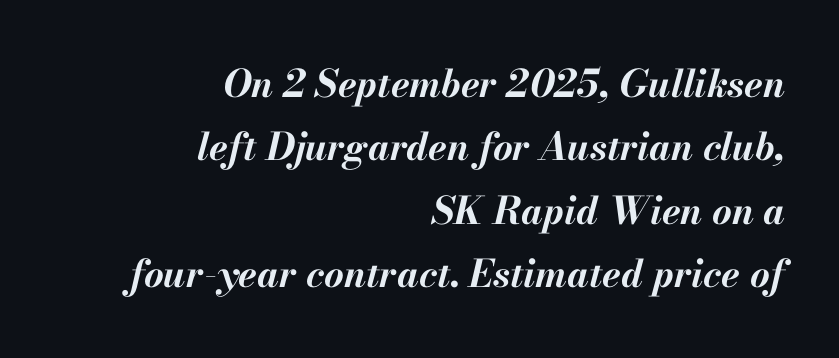
{"italic": "yes", "lean": "right", "slant_degrees": 13, "bold": "yes", "weight": "bold", "width": "normal", "stroke_contrast": "medium", "x_height": "small", "monospaced": "no", "underline": "no", "align": "right", "line_spacing": "normal", "line_spacing_ratio": 1.67, "letter_spacing": "normal", "letter_spacing_em": 0.0, "glyph_px": 38}
